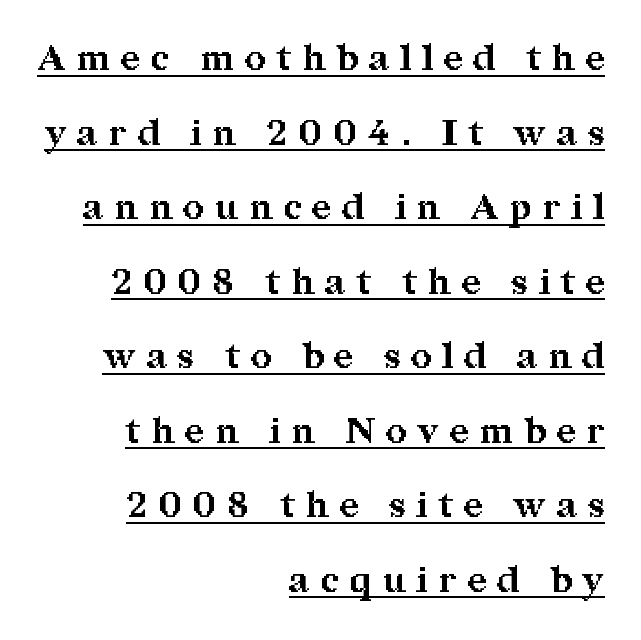
The image shows 36 px bold serif type, upright; set right-aligned, loose line spacing (2.07x), unusually wide letter spacing (+0.31 em), underlined; medium stroke contrast and a medium x-height.
